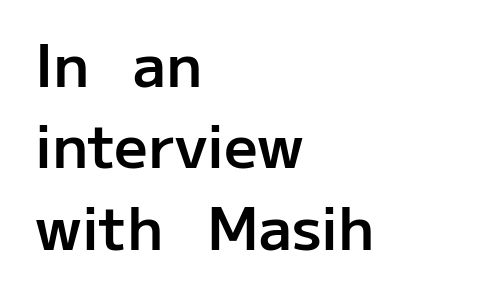
Leftover space on each line is placed entirely after the last word. The passage shown is typed in a proportional face where columns would drift. To sum up the face: it is a sans, with no serifs. Caption: standard tracking, unaltered.
